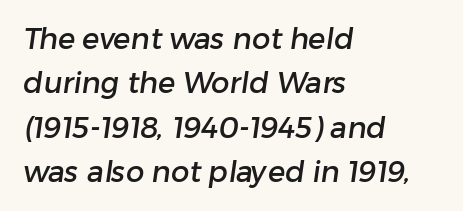
The image shows 29 px sans-serif type; set left-aligned, normal line spacing (1.53x), normal letter spacing, not underlined; low stroke contrast and a medium x-height.
